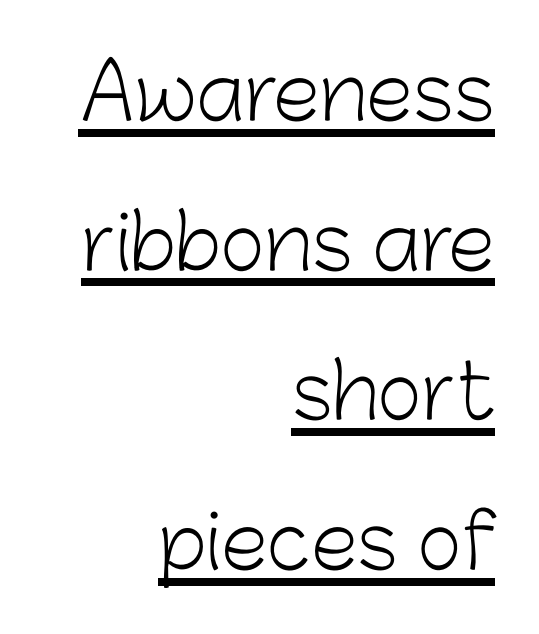
Each letter keeps its own natural width here, so spacing adapts to shape. The letters stand upright; this is a roman face. This is sans-serif lettering, the kind often seen on screens and signage. If you measured baseline to baseline, you'd find a long distance. Descenders here cross a horizontal rule under the line. Reading down the block, your eye finds every line finishing at a fixed right position.
